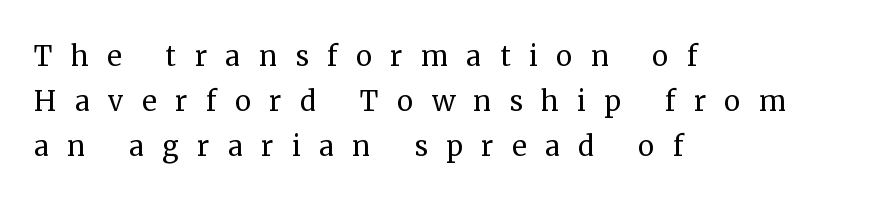
The image shows 37 px regular-weight serif type, upright; set left-aligned, line spacing 1.21x, unusually wide letter spacing (+0.49 em), not underlined; medium stroke contrast and a medium x-height.
